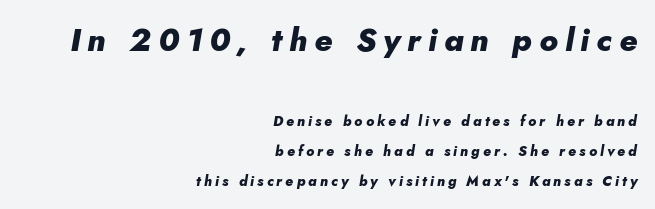
Q: Is the text bold? A: Yes.
Q: Is the text italic (slanted)? A: Yes, it leans right by about 10 degrees.
Q: Is the text underlined? A: No.
Q: How is the paragraph aligned? A: Right-aligned.
Q: Is the spacing between letters normal or unusually wide? A: Unusually wide.
Q: Is the spacing between lines tight, normal or loose? A: Loose.
Q: Which block of text is set in a larger size, the first (top) or the second (bottom)? A: The first (top) one.
Q: Width (condensed, normal, or wide)? A: Normal.
Q: Stroke contrast? A: Low.
Q: x-height? A: Small.
Q: Monospaced? A: No.
